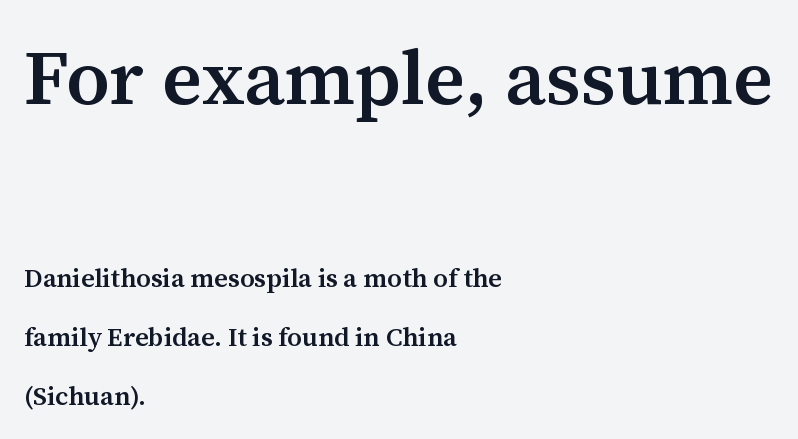
{"serif": "yes", "italic": "no", "bold": "semi", "weight": "semibold", "width": "normal", "stroke_contrast": "medium", "x_height": "medium", "monospaced": "no", "underline": "no", "align": "left", "line_spacing": "loose", "line_spacing_ratio": 2.27, "letter_spacing": "normal", "letter_spacing_em": 0.0, "larger_block": "first", "size_ratio": 2.96, "glyph_px": 77}
